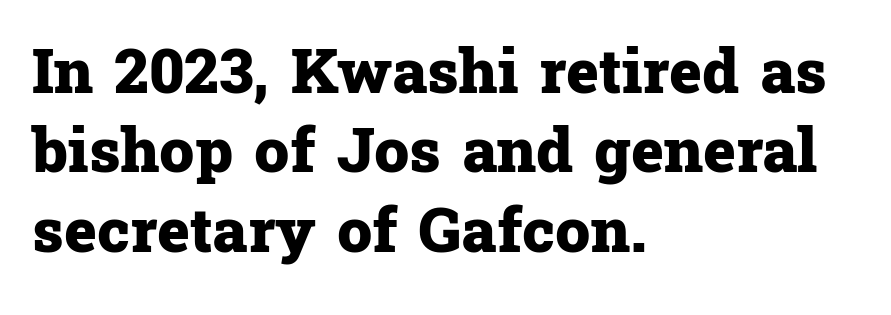
The image shows 62 px heavy serif type, upright; set left-aligned, normal line spacing (1.28x), normal letter spacing, not underlined; low stroke contrast and a medium x-height.
